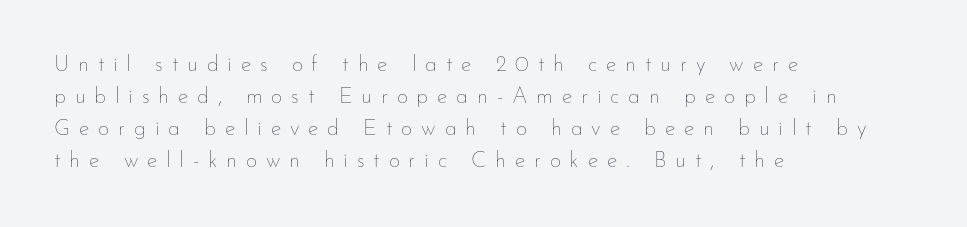
Look at the tracking — it's clearly loosened, letters drifting apart. A roman cut, with each character standing at attention. The foot of each line stays bare and open. Reading down the column, the eye jumps a familiar distance to each next line.
